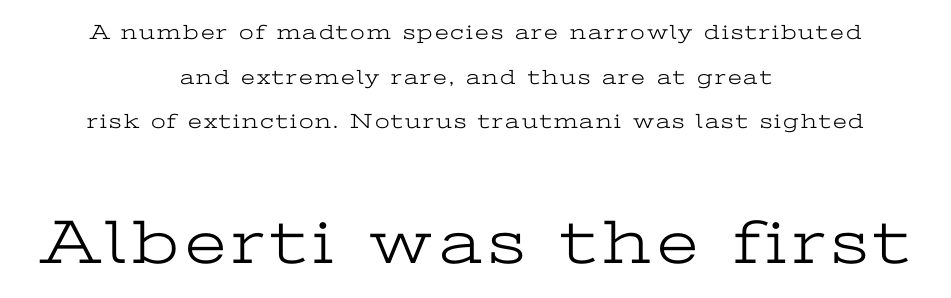
{"serif": "yes", "italic": "no", "bold": "no", "weight": "light", "width": "wide", "stroke_contrast": "low", "x_height": "medium", "monospaced": "no", "underline": "no", "align": "center", "line_spacing": "loose", "line_spacing_ratio": 2.13, "larger_block": "second", "size_ratio": 3.0, "glyph_px": 63}
